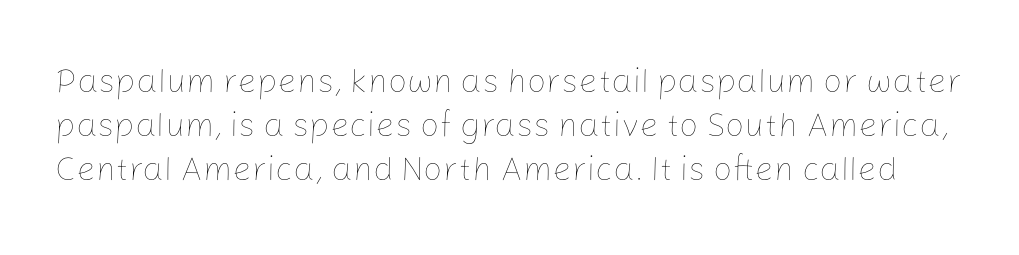
The image shows 34 px thin type, upright; set normal line spacing (1.29x), normal letter spacing, not underlined; low stroke contrast and a medium x-height.
